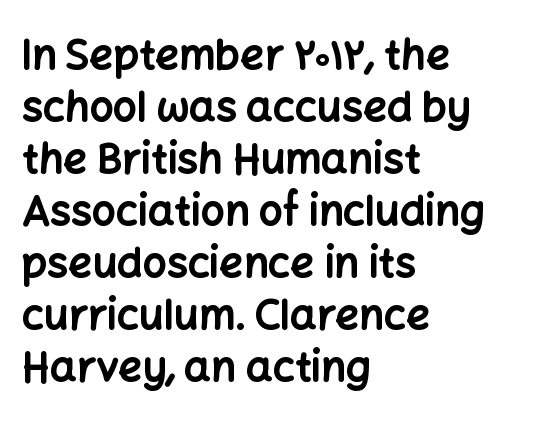
The image shows 42 px bold sans-serif type, upright; set left-aligned, line spacing 1.24x, normal letter spacing, not underlined; low stroke contrast and a medium x-height.
